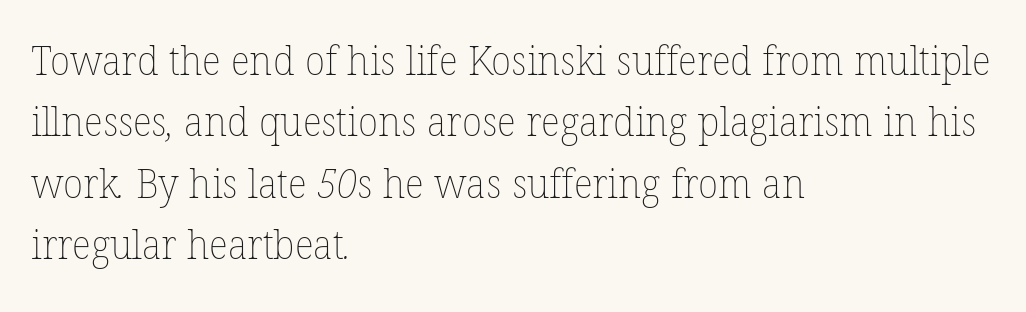
Q: Is the text bold? A: No.
Q: Is the text underlined? A: No.
Q: How is the paragraph aligned? A: Left-aligned.
Q: Is the spacing between letters normal or unusually wide? A: Normal.
Q: Is the spacing between lines tight, normal or loose? A: Normal.
Q: Width (condensed, normal, or wide)? A: Normal.
Q: Stroke contrast? A: Low.
Q: x-height? A: Medium.
Q: Monospaced? A: No.
